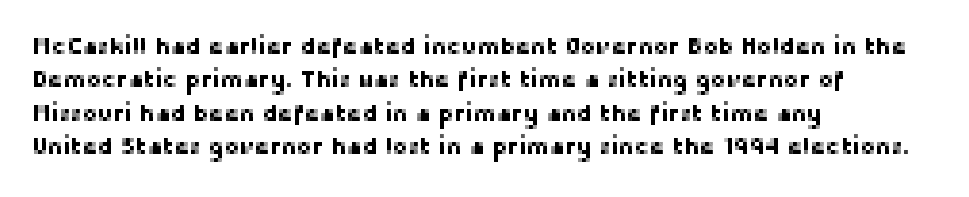
The rendering uses a moderate line-height, typical for paragraphs. These lines were composed using upright roman letters. The gaps between neighbouring characters are ordinary and unremarkable. Has an underline been added? It has not. Line starts are locked; line ends wander.
